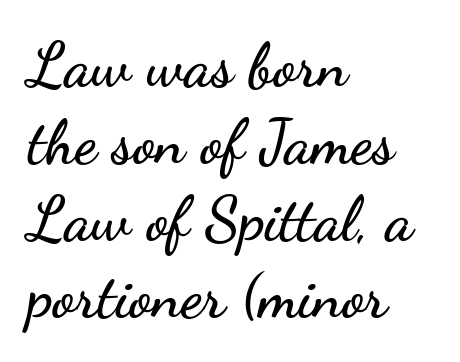
Q: Is the text italic (slanted)? A: Yes.
Q: Is the typeface a serif or a sans-serif typeface? A: Sans-serif.
Q: Is the text underlined? A: No.
Q: How is the paragraph aligned? A: Left-aligned.
Q: Is the spacing between letters normal or unusually wide? A: Normal.
Q: Is the spacing between lines tight, normal or loose? A: Normal.
Q: Width (condensed, normal, or wide)? A: Wide.
Q: Stroke contrast? A: Low.
Q: x-height? A: Small.
Q: Monospaced? A: No.
